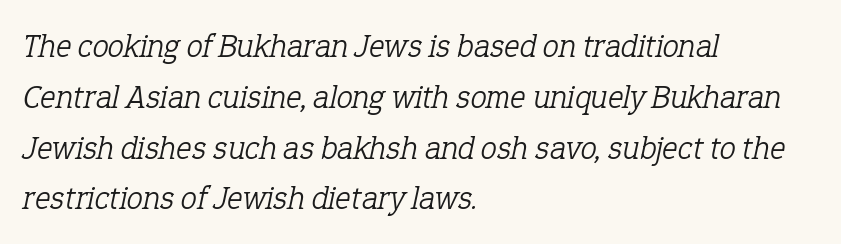
{"serif": "yes", "italic": "yes", "lean": "right", "slant_degrees": 12, "bold": "no", "weight": "light", "width": "normal", "stroke_contrast": "low", "x_height": "medium", "monospaced": "no", "underline": "no", "align": "left", "line_spacing": "normal", "line_spacing_ratio": 1.54, "letter_spacing": "normal", "letter_spacing_em": 0.0, "glyph_px": 33}
